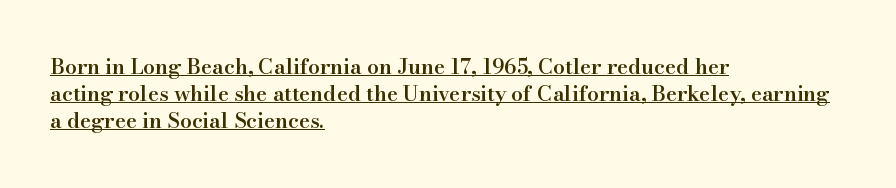
These lines were composed using upright roman letters. The glyphs have the mass of a demibold cut, below bold. Notice how the passage keeps a crisp vertical edge on the left only. Students, observe: this is what conventionally led text looks like. This rendering leaves character spacing at its baseline value.
